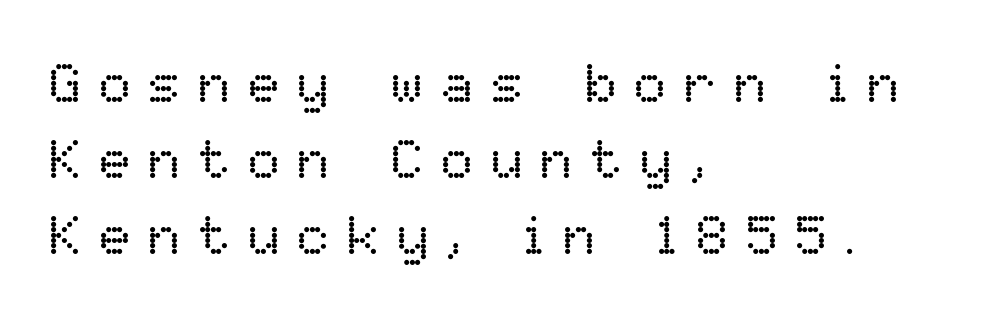
The rows are spaced the way most documents space them. Short and long lines alike share a common starting point at left. Here the designer chose a conventional face with non-uniform glyph widths. Vertical stems look standard width or narrower in stroke. Anything drawn beneath the words? Only blank space. The tracking reads as deliberately expanded to a designer's eye.
